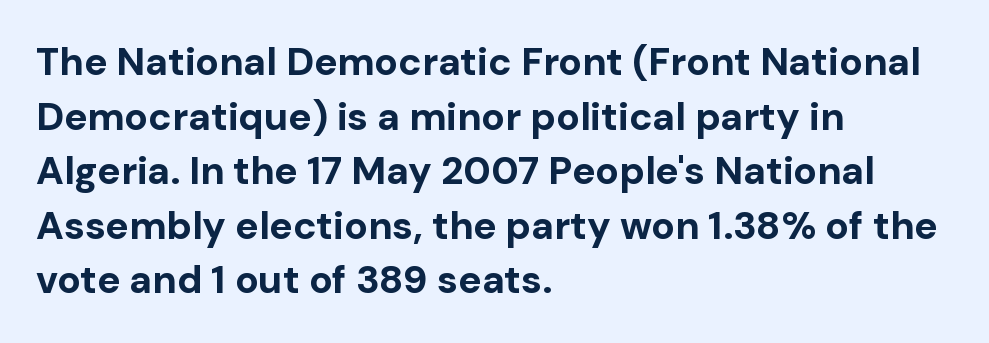
Q: Is the text bold? A: Yes.
Q: Is the text italic (slanted)? A: No, it is upright.
Q: Is the typeface a serif or a sans-serif typeface? A: Sans-serif.
Q: Is the text underlined? A: No.
Q: How is the paragraph aligned? A: Left-aligned.
Q: Is the spacing between letters normal or unusually wide? A: Normal.
Q: Is the spacing between lines tight, normal or loose? A: Normal.
Q: Width (condensed, normal, or wide)? A: Normal.
Q: Stroke contrast? A: Low.
Q: x-height? A: Medium.
Q: Monospaced? A: No.
